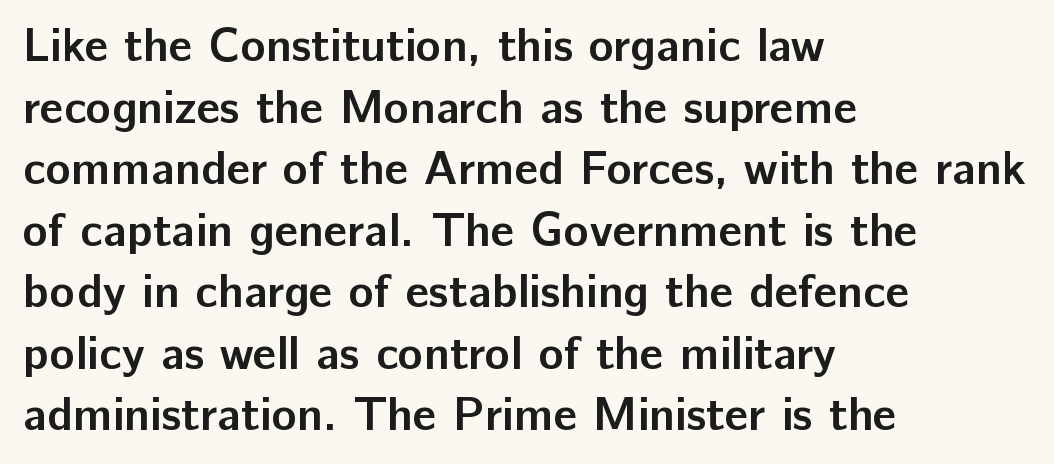
The string is rendered with underlining switched off. Posture: vertical. If you drew a ruler down the left edge, every line would touch it. The rendering uses a moderate line-height, typical for paragraphs. Each word holds together tightly as a unit, with standard inter-letter gaps. Stroke terminals: plain, sans-serif.
